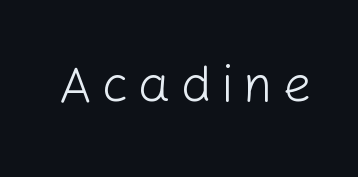
Is this a heavy cut? Hardly; it is regular or lighter. Think of a printed novel: that variable character pitch is what you see here. Descenders are the only things crossing below the line. The lettering holds an erect, upright posture throughout. To sum up the face: it is a sans, with no serifs.
